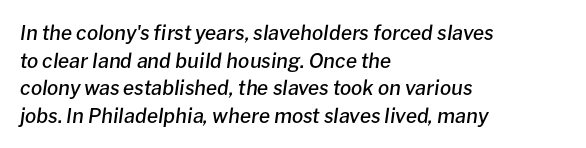
Q: Is the text bold? A: Semi-bold.
Q: Is the text italic (slanted)? A: Yes, it leans right by about 8 degrees.
Q: Is the text underlined? A: No.
Q: How is the paragraph aligned? A: Left-aligned.
Q: Is the spacing between letters normal or unusually wide? A: Normal.
Q: Is the spacing between lines tight, normal or loose? A: Normal.
